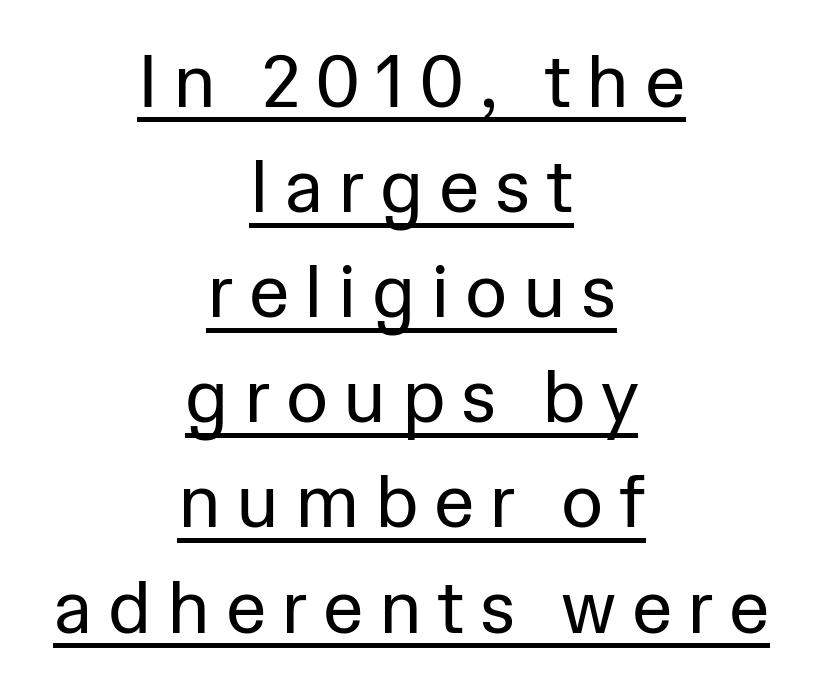
{"serif": "no", "italic": "no", "bold": "no", "weight": "regular", "width": "normal", "stroke_contrast": "low", "x_height": "medium", "monospaced": "no", "underline": "yes", "align": "center", "line_spacing": "normal", "line_spacing_ratio": 1.44, "letter_spacing": "wide", "letter_spacing_em": 0.21, "glyph_px": 73}
